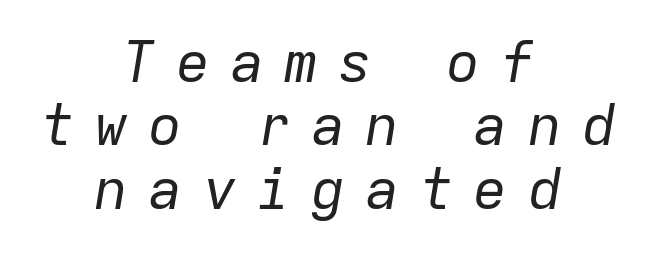
Q: Is the text bold? A: No.
Q: Is the text italic (slanted)? A: Yes, it leans right by about 9 degrees.
Q: Is the text underlined? A: No.
Q: How is the paragraph aligned? A: Centered.
Q: Is the spacing between letters normal or unusually wide? A: Unusually wide.
Q: Is the spacing between lines tight, normal or loose? A: Tight.
Q: Width (condensed, normal, or wide)? A: Normal.
Q: Stroke contrast? A: Low.
Q: x-height? A: Medium.
Q: Monospaced? A: Yes.
